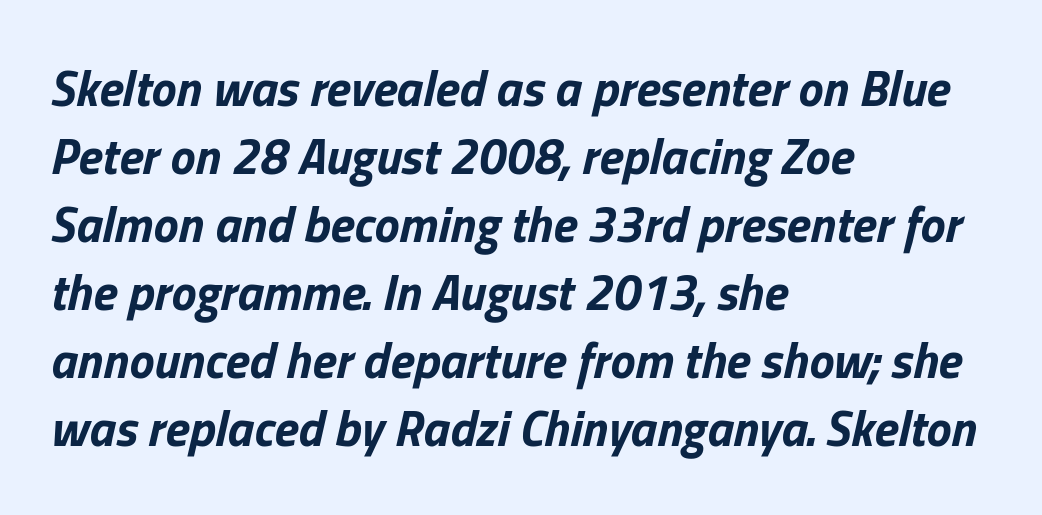
Q: Is the text bold? A: Yes.
Q: Is the text italic (slanted)? A: Yes, it leans right by about 13 degrees.
Q: Is the text underlined? A: No.
Q: How is the paragraph aligned? A: Left-aligned.
Q: Is the spacing between letters normal or unusually wide? A: Normal.
Q: Is the spacing between lines tight, normal or loose? A: Normal.
Q: Width (condensed, normal, or wide)? A: Normal.
Q: Stroke contrast? A: Low.
Q: x-height? A: Medium.
Q: Monospaced? A: No.
